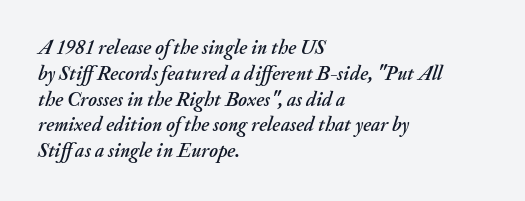
The image shows 20 px text type, italic (leaning right); set left-aligned, normal line spacing (1.29x), normal letter spacing, not underlined.
